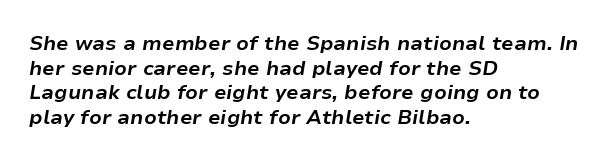
Q: Is the text bold? A: Yes.
Q: Is the text italic (slanted)? A: Yes, it leans right by about 9 degrees.
Q: Is the text underlined? A: No.
Q: How is the paragraph aligned? A: Left-aligned.
Q: Is the spacing between letters normal or unusually wide? A: Normal.
